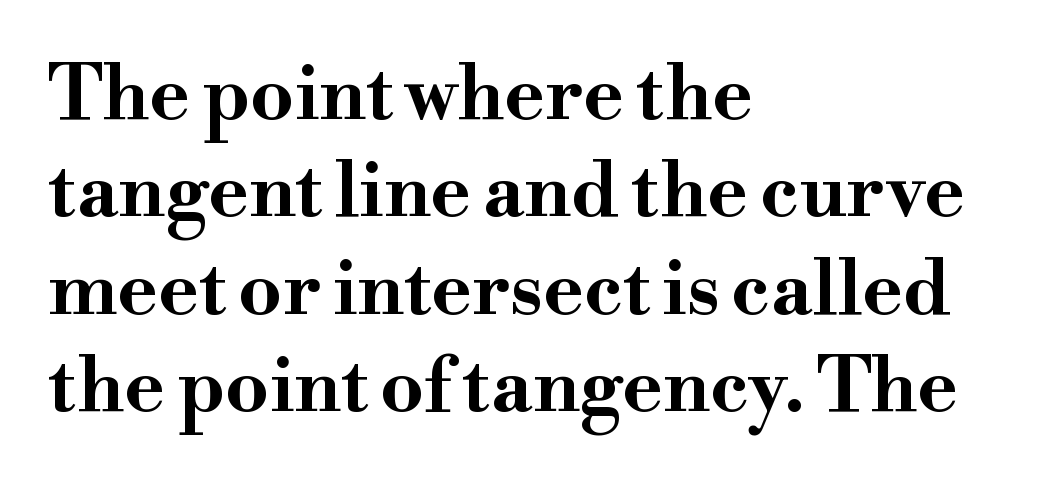
The image shows 76 px bold, wide serif type, upright; set left-aligned, normal line spacing (1.28x), normal letter spacing, not underlined; high stroke contrast and a small x-height.
